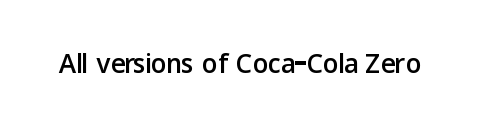
Q: Is the text italic (slanted)? A: No, it is upright.
Q: Is the typeface a serif or a sans-serif typeface? A: Sans-serif.
Q: Is the text underlined? A: No.
Q: Is the spacing between letters normal or unusually wide? A: Normal.
Q: Width (condensed, normal, or wide)? A: Normal.
Q: Stroke contrast? A: Low.
Q: x-height? A: Medium.
Q: Monospaced? A: No.
